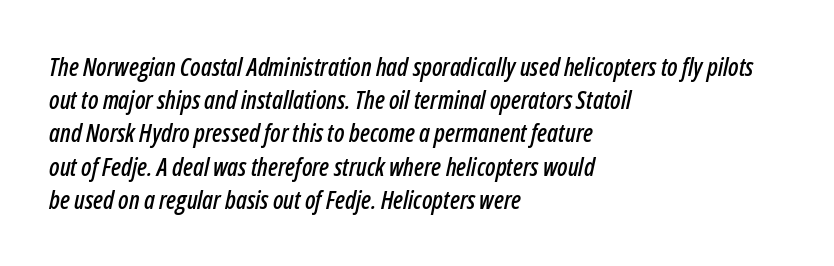
The image shows 25 px text type, italic (leaning right); set left-aligned, normal line spacing (1.33x), normal letter spacing, not underlined.
